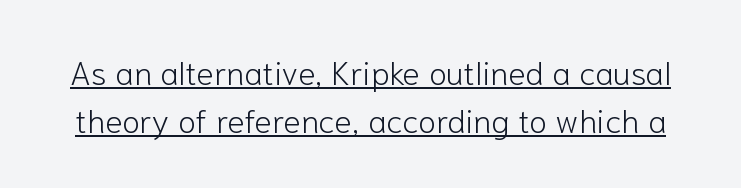
Q: Is the text bold? A: No.
Q: Is the text italic (slanted)? A: No, it is upright.
Q: Is the typeface a serif or a sans-serif typeface? A: Sans-serif.
Q: Is the text underlined? A: Yes.
Q: Is the spacing between letters normal or unusually wide? A: Normal.
Q: Is the spacing between lines tight, normal or loose? A: Normal.
Q: Width (condensed, normal, or wide)? A: Normal.
Q: Stroke contrast? A: Low.
Q: x-height? A: Medium.
Q: Monospaced? A: No.
